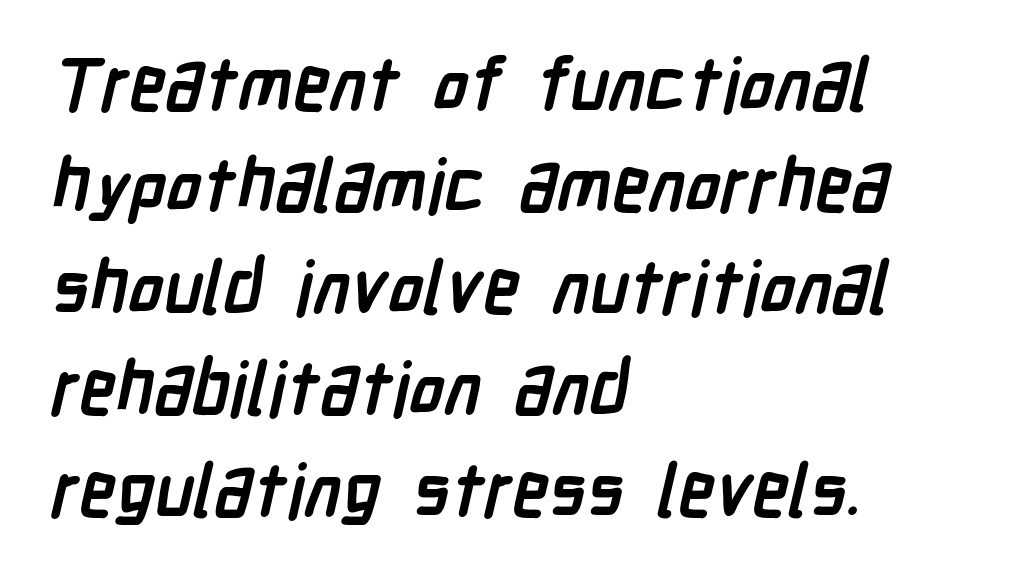
The image shows 73 px semibold, condensed sans-serif type; set left-aligned, normal line spacing (1.39x), normal letter spacing, not underlined; low stroke contrast and a medium x-height.
